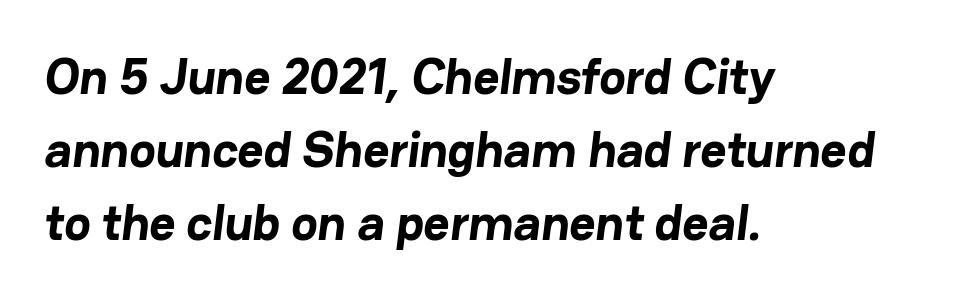
Stroke terminals: plain, sans-serif. What stands out about the letter spacing? Nothing — it is the standard amount. Bare-footed words on every line. The passage shown is typed in a proportional face where columns would drift. The paragraph shown leans on its left margin. Honestly, the row spacing looks completely unremarkable.
